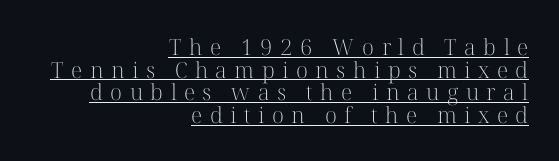
Q: Is the text bold? A: No.
Q: Is the text italic (slanted)? A: No, it is upright.
Q: Is the text underlined? A: Yes.
Q: How is the paragraph aligned? A: Right-aligned.
Q: Is the spacing between letters normal or unusually wide? A: Unusually wide.
Q: Is the spacing between lines tight, normal or loose? A: Tight.
